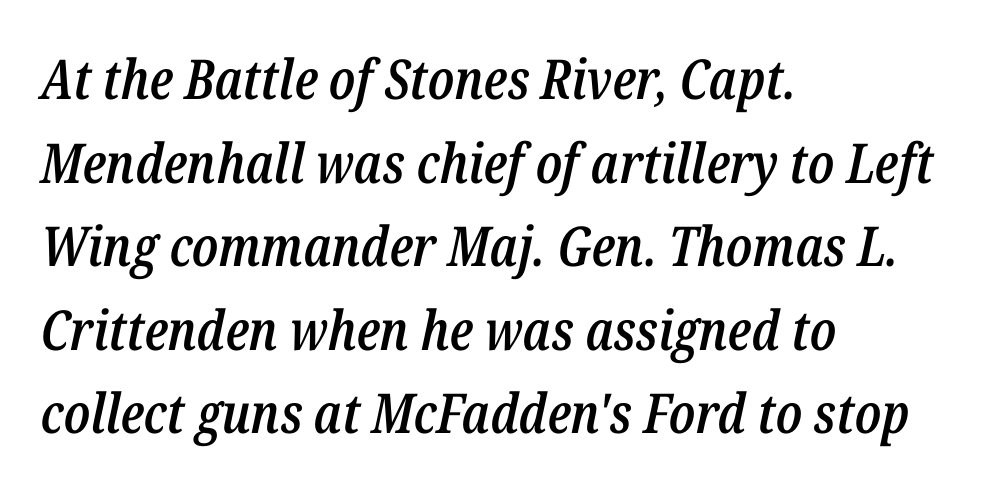
The sample has been set in demibold, a notch under bold. Style check: oblique. A clean baseline with only descenders dipping below it. Casual observation: everything's shoved over to the left. You could call the tracking neutral — neither tight nor loose. Students, observe: this is what conventionally led text looks like.
